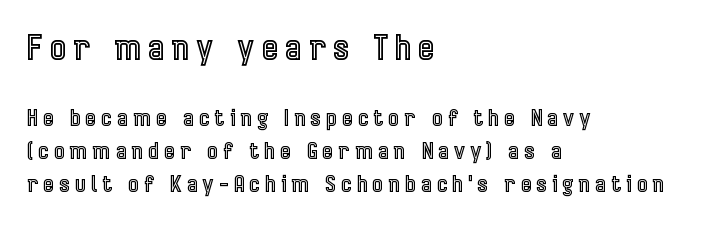
{"italic": "no", "width": "condensed", "x_height": "medium", "monospaced": "no", "underline": "no", "align": "left", "line_spacing": "normal", "line_spacing_ratio": 1.44, "letter_spacing": "wide", "letter_spacing_em": 0.22, "larger_block": "first", "size_ratio": 1.48, "glyph_px": 34}
